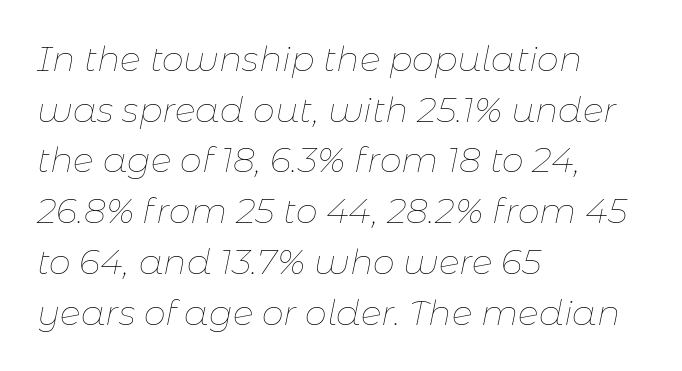
{"italic": "yes", "lean": "right", "slant_degrees": 11, "bold": "no", "weight": "thin", "width": "normal", "stroke_contrast": "low", "x_height": "medium", "monospaced": "no", "underline": "no", "align": "left", "line_spacing": "normal", "line_spacing_ratio": 1.45, "letter_spacing": "normal", "letter_spacing_em": 0.0, "glyph_px": 35}
